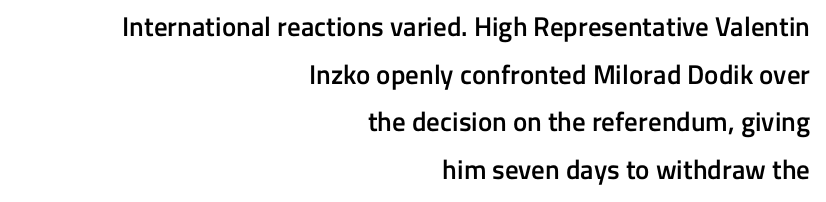
Just letters on the line, the space beneath them empty. Do the letters lean? They stand straight. The passage shown is semibold, sitting just below true bold. The face used here is rendered with its standard letterfit.
